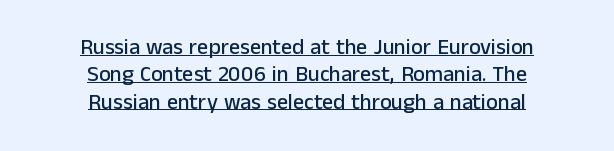
Q: Is the text italic (slanted)? A: No, it is upright.
Q: Is the text underlined? A: Yes.
Q: How is the paragraph aligned? A: Centered.
Q: Is the spacing between letters normal or unusually wide? A: Normal.
